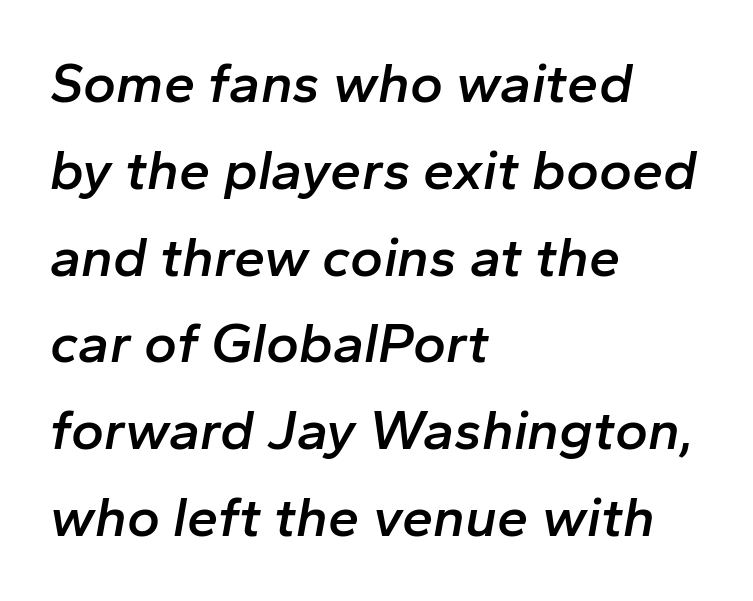
{"italic": "yes", "lean": "right", "slant_degrees": 10, "bold": "semi", "weight": "semibold", "width": "normal", "stroke_contrast": "low", "x_height": "medium", "monospaced": "no", "underline": "no", "align": "left", "line_spacing": "normal", "line_spacing_ratio": 1.55, "letter_spacing": "normal", "letter_spacing_em": 0.0, "glyph_px": 56}
